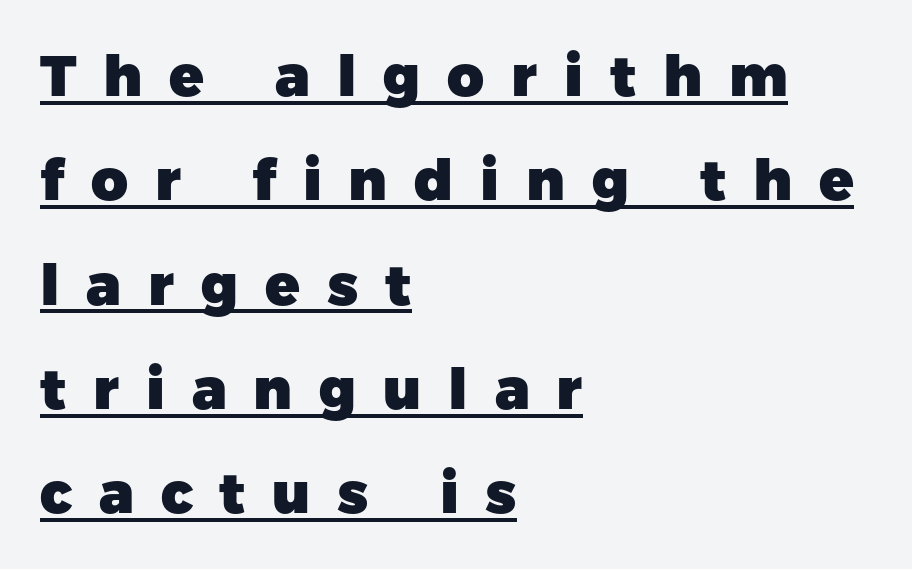
Q: Is the text bold? A: Yes.
Q: Is the text italic (slanted)? A: No, it is upright.
Q: Is the typeface a serif or a sans-serif typeface? A: Sans-serif.
Q: Is the text underlined? A: Yes.
Q: How is the paragraph aligned? A: Left-aligned.
Q: Is the spacing between letters normal or unusually wide? A: Unusually wide.
Q: Width (condensed, normal, or wide)? A: Normal.
Q: Stroke contrast? A: Low.
Q: x-height? A: Medium.
Q: Monospaced? A: No.
